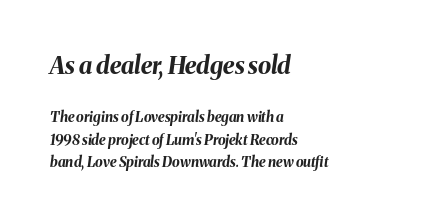
The image shows 24 px bold type, italic (leaning right); set left-aligned, normal line spacing (1.62x), normal letter spacing, not underlined; the first (top) block is 1.71x larger.
